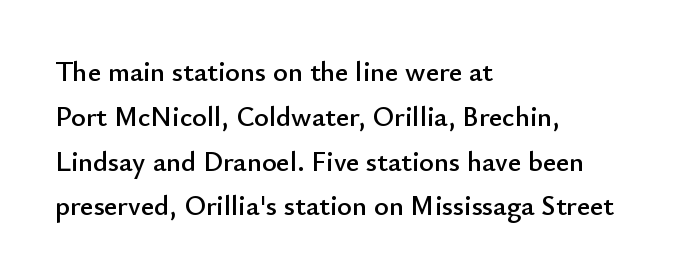
Each word holds together tightly as a unit, with standard inter-letter gaps. In terms of leading, this rendering sits right in the middle. Character widths vary here, with narrow letters taking less room than wide ones. Serifs: no, the terminals of the letterforms are clean. A student would call this left alignment; a typographer would say flush left, rag right.
